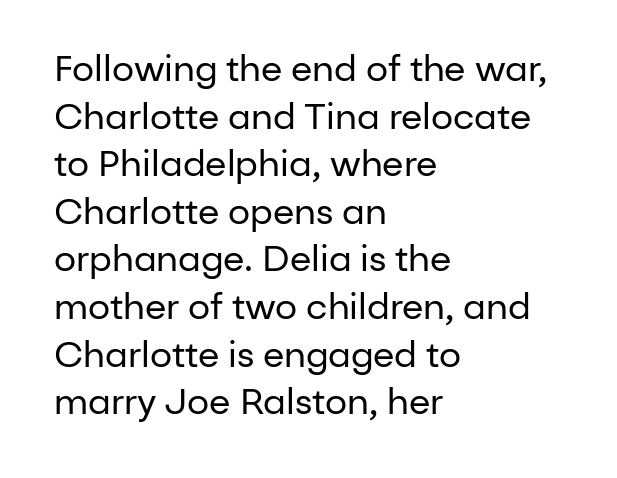
Q: Is the text bold? A: No.
Q: Is the text italic (slanted)? A: No, it is upright.
Q: Is the typeface a serif or a sans-serif typeface? A: Sans-serif.
Q: Is the text underlined? A: No.
Q: How is the paragraph aligned? A: Left-aligned.
Q: Is the spacing between letters normal or unusually wide? A: Normal.
Q: Is the spacing between lines tight, normal or loose? A: Normal.
Q: Width (condensed, normal, or wide)? A: Normal.
Q: Stroke contrast? A: Low.
Q: x-height? A: Medium.
Q: Monospaced? A: No.
